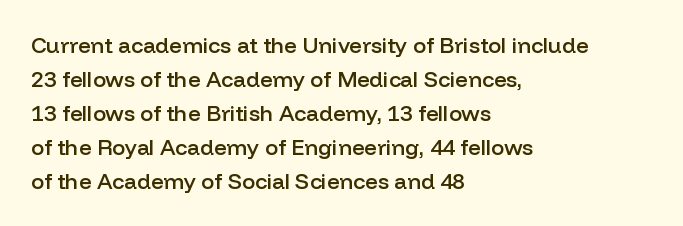
Q: Is the text bold? A: Semi-bold.
Q: Is the text italic (slanted)? A: No, it is upright.
Q: Is the text underlined? A: No.
Q: How is the paragraph aligned? A: Left-aligned.
Q: Is the spacing between letters normal or unusually wide? A: Normal.
Q: Is the spacing between lines tight, normal or loose? A: Normal.
